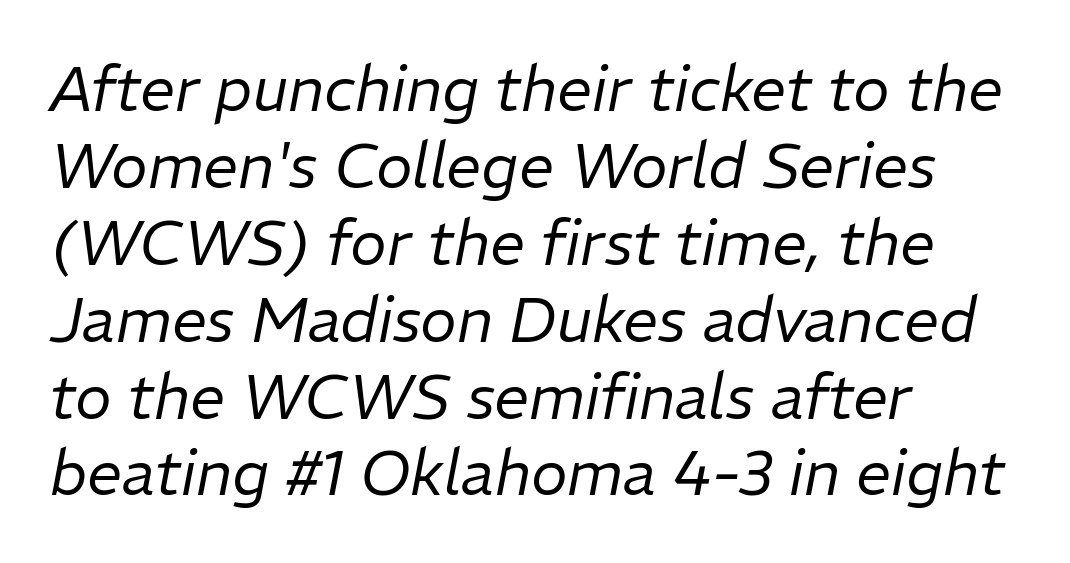
The image shows 62 px regular-weight type, italic (leaning right); set left-aligned, line spacing 1.24x, normal letter spacing, not underlined; low stroke contrast and a medium x-height.
